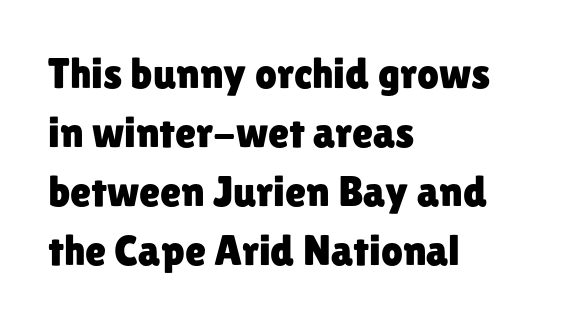
{"serif": "no", "italic": "no", "width": "normal", "stroke_contrast": "low", "x_height": "medium", "monospaced": "no", "underline": "no", "align": "left", "line_spacing": "normal", "line_spacing_ratio": 1.37, "letter_spacing": "normal", "letter_spacing_em": 0.0, "glyph_px": 43}
